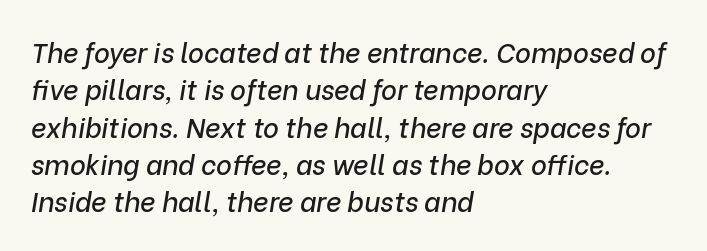
The image shows 27 px text type, italic (leaning right); set left-aligned, normal line spacing (1.38x), normal letter spacing, not underlined.
